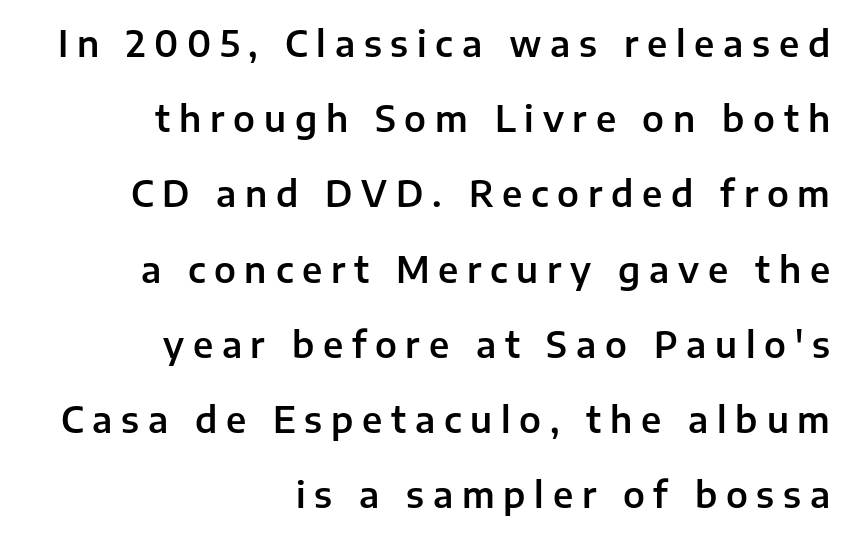
Q: Is the text italic (slanted)? A: No, it is upright.
Q: Is the typeface a serif or a sans-serif typeface? A: Sans-serif.
Q: Is the text underlined? A: No.
Q: How is the paragraph aligned? A: Right-aligned.
Q: Is the spacing between letters normal or unusually wide? A: Unusually wide.
Q: Is the spacing between lines tight, normal or loose? A: Loose.
Q: Width (condensed, normal, or wide)? A: Normal.
Q: Stroke contrast? A: Low.
Q: x-height? A: Medium.
Q: Monospaced? A: No.
